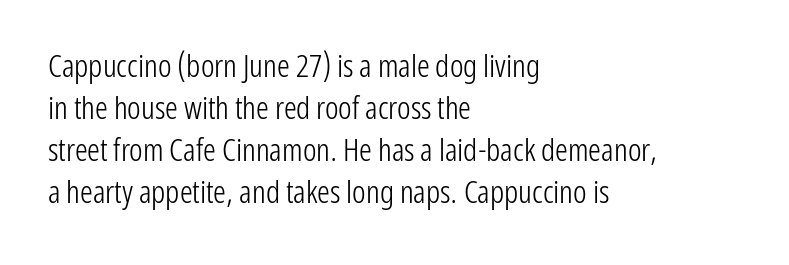
{"serif": "no", "italic": "no", "bold": "no", "weight": "light", "width": "condensed", "stroke_contrast": "low", "x_height": "medium", "monospaced": "no", "underline": "no", "align": "left", "line_spacing": "normal", "line_spacing_ratio": 1.31, "letter_spacing": "normal", "letter_spacing_em": 0.0, "glyph_px": 32}
